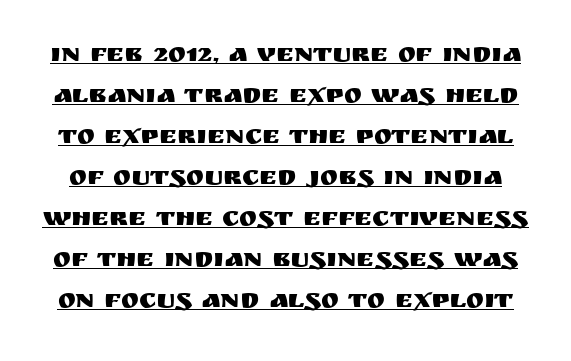
The image shows 27 px text type, upright; set normal line spacing (1.52x), normal letter spacing, underlined.
